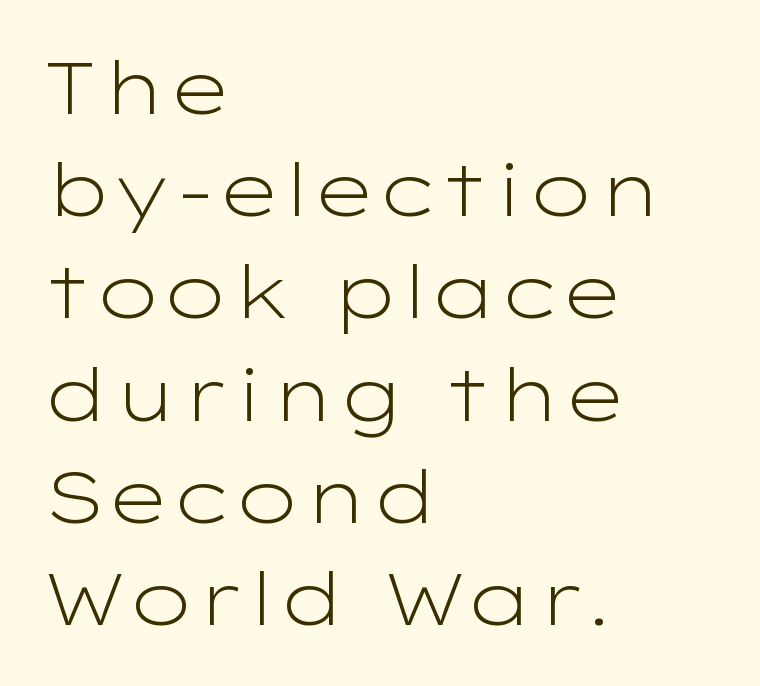
No italicization has been applied; the sample stays upright. This sample keeps an unexceptional amount of space between lines. Does extra space separate the letters? No, they use regular spacing. Every row of glyphs begins at an identical x-position on the left.
